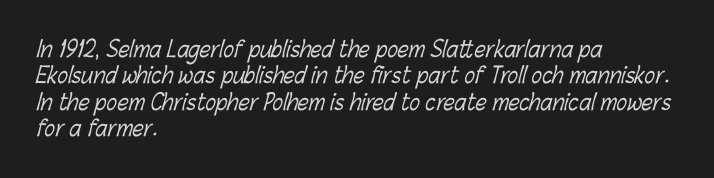
On a weight scale, this lands at 450 or below. Is the block centered? No — it sits flush against the left margin. The strip under each line holds only bare page. What stands out about the letter spacing? Nothing — it is the standard amount.
